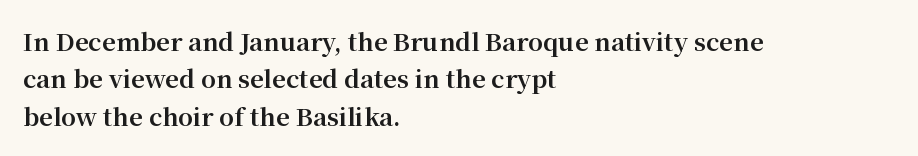
The image shows 24 px bold type, upright; set left-aligned, normal line spacing (1.56x), normal letter spacing, not underlined.
